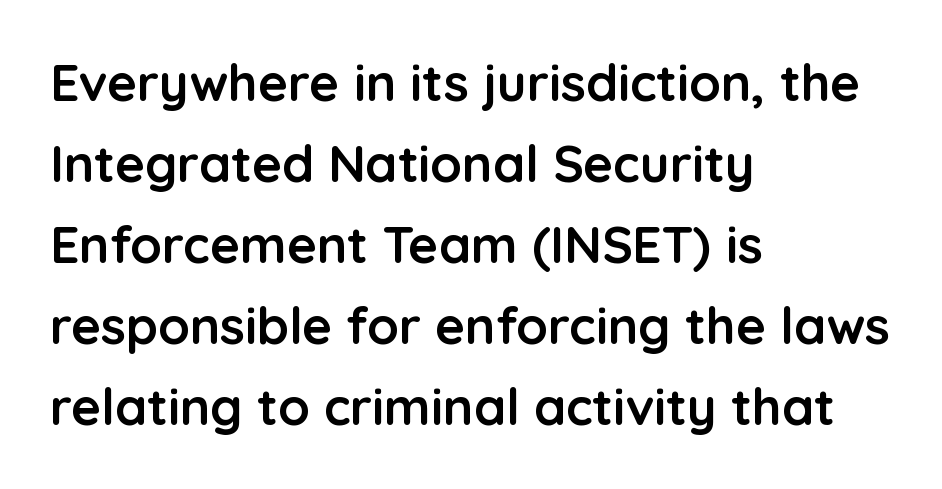
The image shows 51 px semibold sans-serif type, upright; set left-aligned, normal line spacing (1.59x), normal letter spacing, not underlined; low stroke contrast and a medium x-height.
